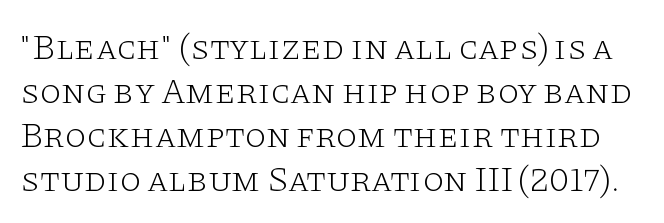
{"serif": "yes", "italic": "no", "bold": "no", "weight": "light", "width": "wide", "stroke_contrast": "low", "x_height": "large", "monospaced": "no", "underline": "no", "line_spacing": "normal", "line_spacing_ratio": 1.26, "letter_spacing": "normal", "letter_spacing_em": 0.0, "glyph_px": 35}
